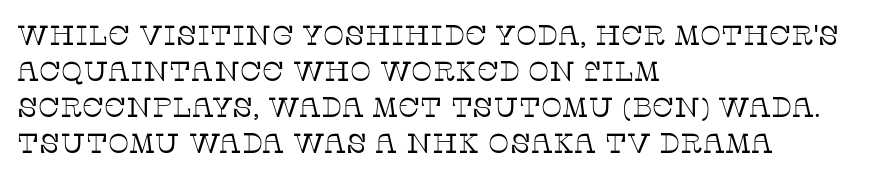
Q: Is the text bold? A: No.
Q: Is the text italic (slanted)? A: No, it is upright.
Q: Is the typeface a serif or a sans-serif typeface? A: Serif.
Q: Is the text underlined? A: No.
Q: How is the paragraph aligned? A: Left-aligned.
Q: Is the spacing between letters normal or unusually wide? A: Normal.
Q: Is the spacing between lines tight, normal or loose? A: Normal.
Q: Width (condensed, normal, or wide)? A: Normal.
Q: Stroke contrast? A: Low.
Q: x-height? A: Large.
Q: Monospaced? A: No.
